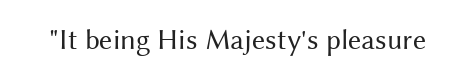
{"serif": "no", "italic": "no", "bold": "no", "weight": "regular", "width": "normal", "stroke_contrast": "medium", "x_height": "medium", "monospaced": "no", "underline": "no", "letter_spacing": "normal", "letter_spacing_em": 0.0, "glyph_px": 29}
